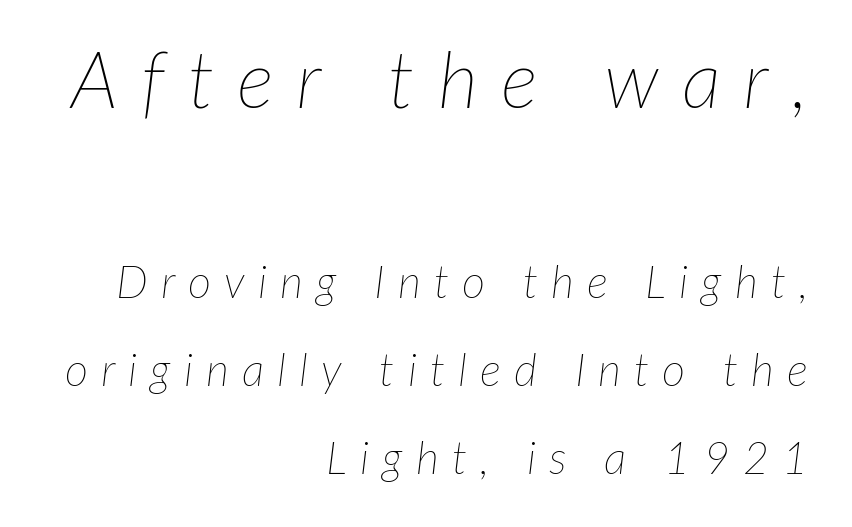
The image shows 79 px thin type, italic (leaning right); set right-aligned, loose line spacing (1.95x), unusually wide letter spacing (+0.29 em), not underlined; the first (top) block is 1.76x larger; low stroke contrast and a medium x-height.
